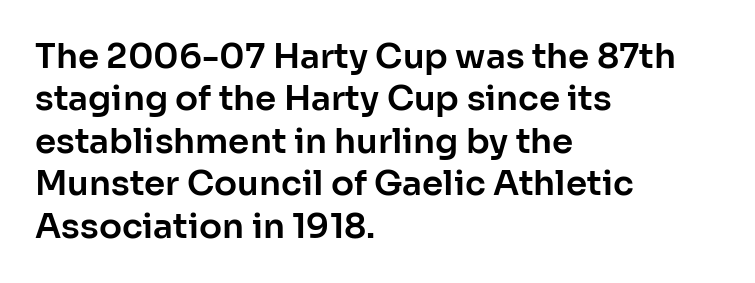
Q: Is the text italic (slanted)? A: No, it is upright.
Q: Is the typeface a serif or a sans-serif typeface? A: Sans-serif.
Q: Is the text underlined? A: No.
Q: How is the paragraph aligned? A: Left-aligned.
Q: Is the spacing between letters normal or unusually wide? A: Normal.
Q: Is the spacing between lines tight, normal or loose? A: Normal.
Q: Width (condensed, normal, or wide)? A: Normal.
Q: Stroke contrast? A: Low.
Q: x-height? A: Medium.
Q: Monospaced? A: No.
